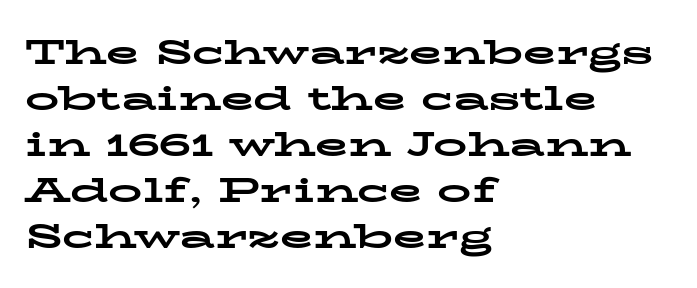
Q: Is the text bold? A: Yes.
Q: Is the text italic (slanted)? A: No, it is upright.
Q: Is the typeface a serif or a sans-serif typeface? A: Serif.
Q: Is the text underlined? A: No.
Q: How is the paragraph aligned? A: Left-aligned.
Q: Is the spacing between letters normal or unusually wide? A: Normal.
Q: Is the spacing between lines tight, normal or loose? A: Normal.
Q: Width (condensed, normal, or wide)? A: Wide.
Q: Stroke contrast? A: Low.
Q: x-height? A: Medium.
Q: Monospaced? A: No.
